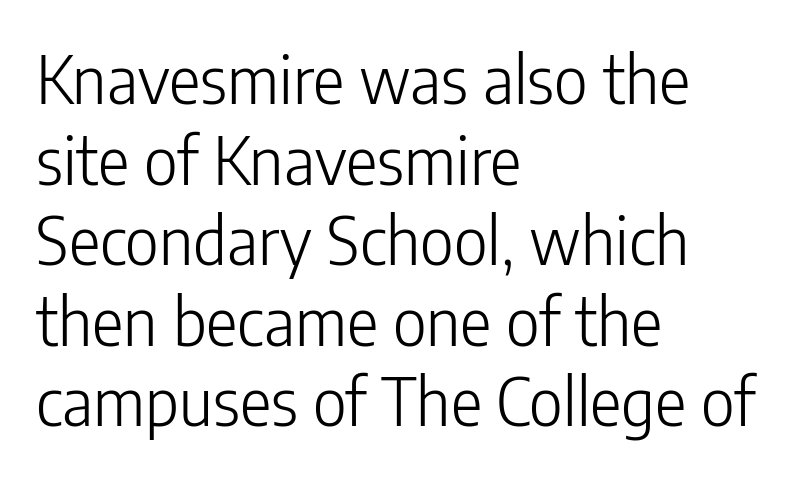
Q: Is the text bold? A: No.
Q: Is the text italic (slanted)? A: No, it is upright.
Q: Is the typeface a serif or a sans-serif typeface? A: Sans-serif.
Q: Is the text underlined? A: No.
Q: How is the paragraph aligned? A: Left-aligned.
Q: Is the spacing between letters normal or unusually wide? A: Normal.
Q: Width (condensed, normal, or wide)? A: Condensed.
Q: Stroke contrast? A: Low.
Q: x-height? A: Medium.
Q: Monospaced? A: No.
